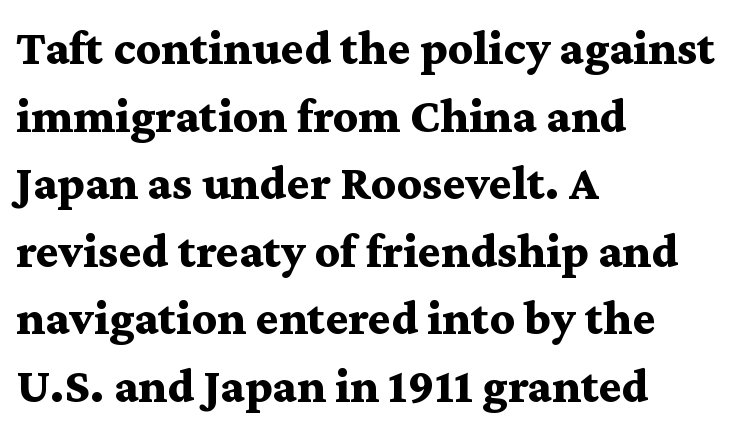
Q: Is the text bold? A: Yes.
Q: Is the text italic (slanted)? A: No, it is upright.
Q: Is the typeface a serif or a sans-serif typeface? A: Serif.
Q: Is the text underlined? A: No.
Q: How is the paragraph aligned? A: Left-aligned.
Q: Is the spacing between letters normal or unusually wide? A: Normal.
Q: Is the spacing between lines tight, normal or loose? A: Normal.
Q: Width (condensed, normal, or wide)? A: Wide.
Q: Stroke contrast? A: Medium.
Q: x-height? A: Medium.
Q: Monospaced? A: No.
